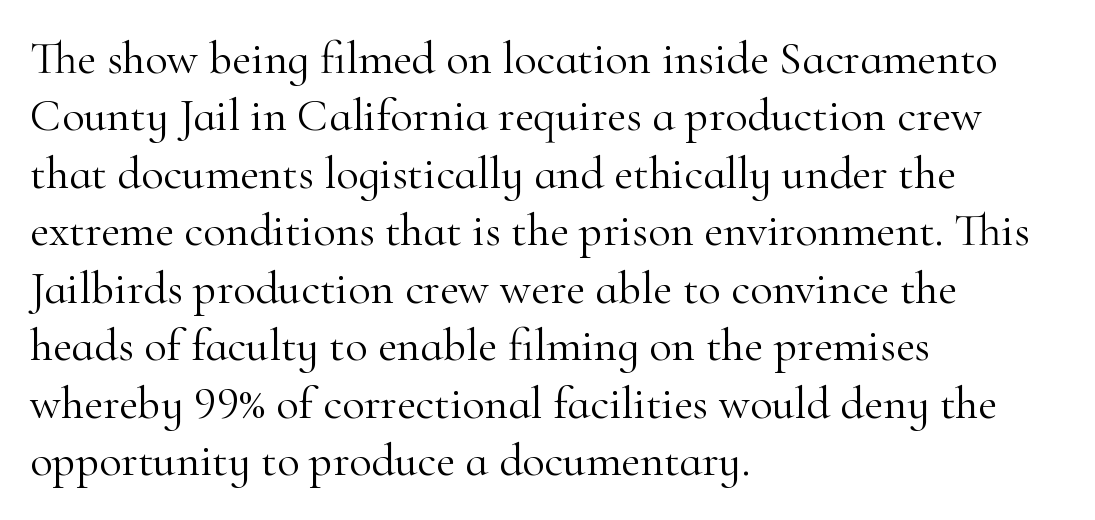
The lines sit at an ordinary, default distance from one another. Anything drawn beneath the words? Only blank space. Yep, those are serifs on the letters. Looks like regular typesetting: each glyph gets only the width it needs. The font's upright variant was chosen for this text.
